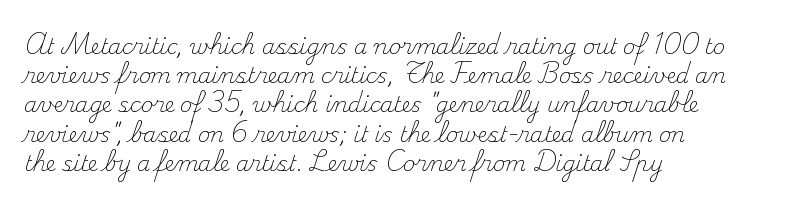
{"bold": "no", "underline": "no", "align": "left", "line_spacing": "normal", "line_spacing_ratio": 1.39, "letter_spacing": "normal", "letter_spacing_em": 0.0, "glyph_px": 21}
